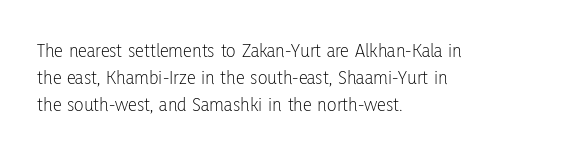
Q: Is the text bold? A: No.
Q: Is the text italic (slanted)? A: No, it is upright.
Q: Is the text underlined? A: No.
Q: How is the paragraph aligned? A: Left-aligned.
Q: Is the spacing between letters normal or unusually wide? A: Normal.
Q: Is the spacing between lines tight, normal or loose? A: Normal.
